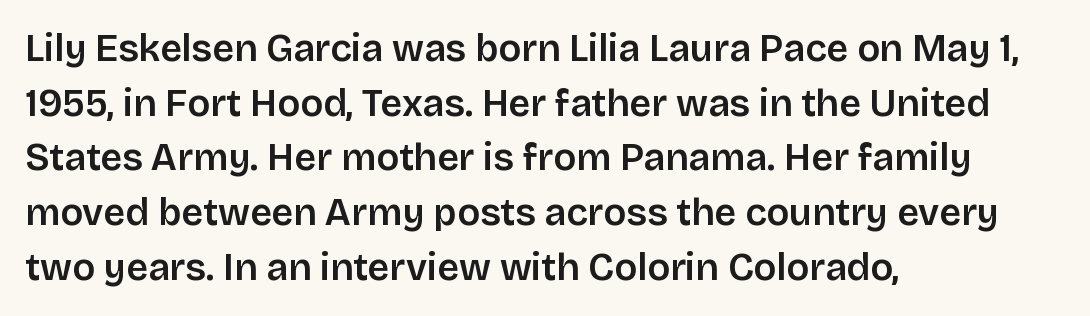
Compared with typical body copy, the letter spacing here is the same. Varying glyph widths throughout — classic text-font behaviour. Beneath every word, the page is bare. The text block is weighted toward the left margin, trailing off unevenly rightward.
